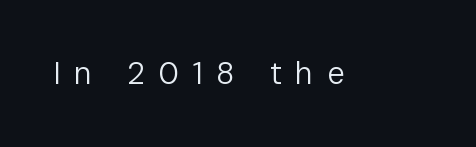
The image shows 31 px regular-weight sans-serif type, upright; set unusually wide letter spacing (+0.43 em), not underlined; low stroke contrast and a medium x-height.
